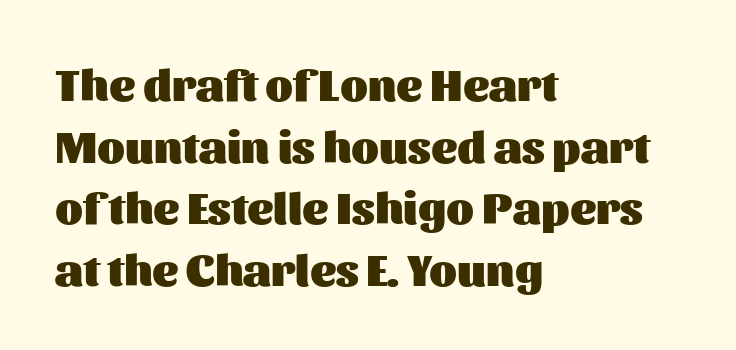
Q: Is the text bold? A: Yes.
Q: Is the text italic (slanted)? A: No, it is upright.
Q: Is the typeface a serif or a sans-serif typeface? A: Sans-serif.
Q: Is the text underlined? A: No.
Q: How is the paragraph aligned? A: Left-aligned.
Q: Is the spacing between letters normal or unusually wide? A: Normal.
Q: Is the spacing between lines tight, normal or loose? A: Normal.
Q: Width (condensed, normal, or wide)? A: Normal.
Q: Stroke contrast? A: Medium.
Q: x-height? A: Medium.
Q: Monospaced? A: No.
